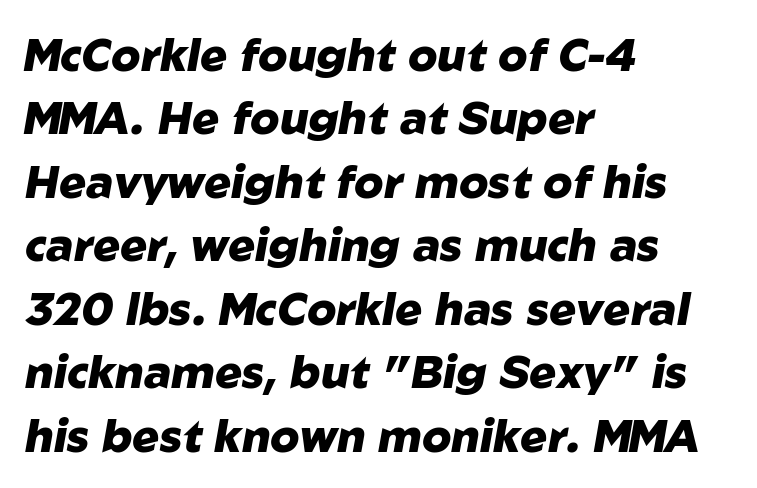
The image shows 45 px heavy type, italic (leaning right); set left-aligned, normal line spacing (1.41x), normal letter spacing, not underlined; low stroke contrast and a medium x-height.
